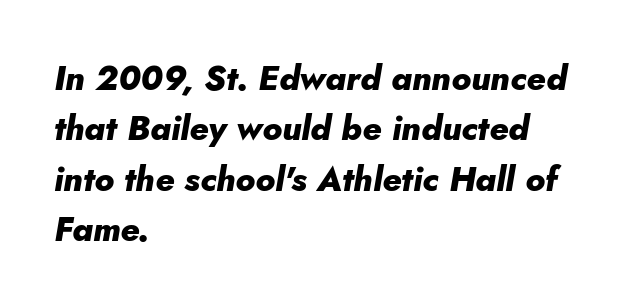
Q: Is the text bold? A: Yes.
Q: Is the text italic (slanted)? A: Yes, it leans right by about 10 degrees.
Q: Is the text underlined? A: No.
Q: How is the paragraph aligned? A: Left-aligned.
Q: Is the spacing between letters normal or unusually wide? A: Normal.
Q: Is the spacing between lines tight, normal or loose? A: Normal.
Q: Width (condensed, normal, or wide)? A: Normal.
Q: Stroke contrast? A: Low.
Q: x-height? A: Small.
Q: Monospaced? A: No.
